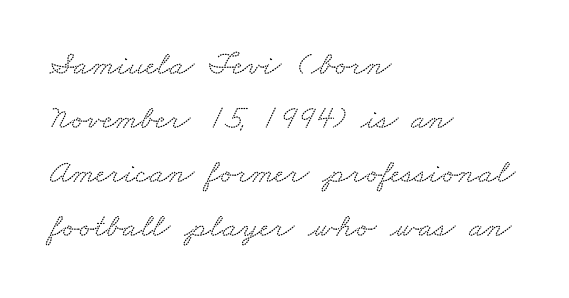
The image shows 34 px wide serif type; set left-aligned, normal line spacing (1.59x), normal letter spacing, not underlined; low stroke contrast and a small x-height.
